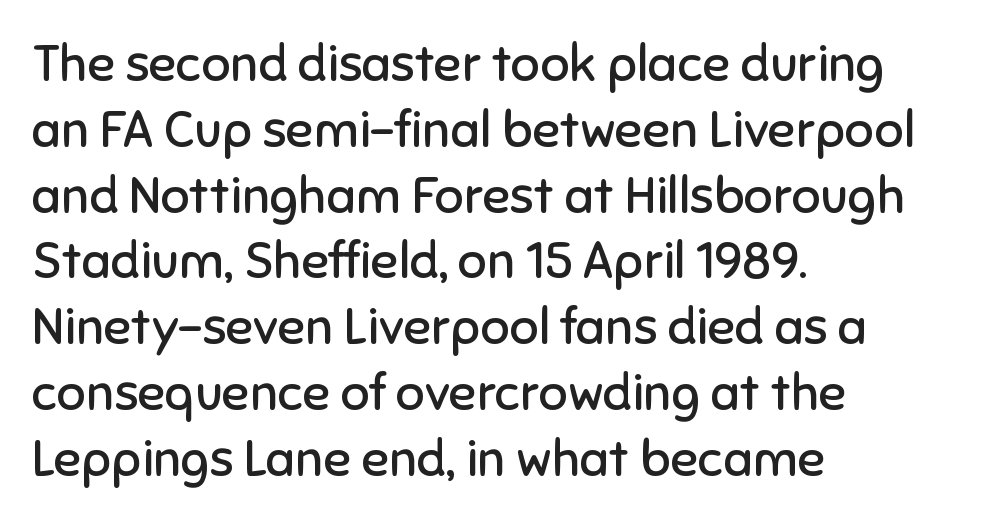
{"serif": "no", "italic": "no", "bold": "no", "weight": "regular", "width": "normal", "stroke_contrast": "low", "x_height": "medium", "monospaced": "no", "underline": "no", "align": "left", "line_spacing": "normal", "line_spacing_ratio": 1.29, "letter_spacing": "normal", "letter_spacing_em": 0.0, "glyph_px": 51}
